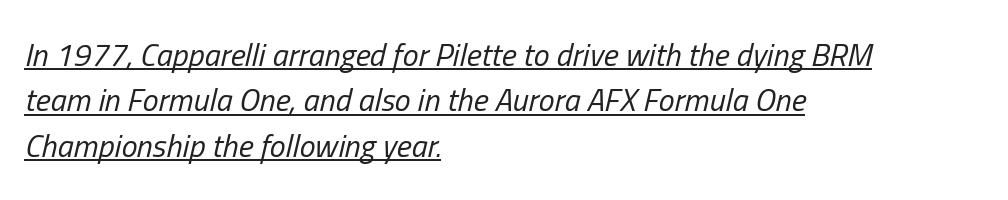
Heaviness? Minimal to ordinary, like unemphasized prose. Summary of vertical rhythm: regular, with standard interline spacing. The horizontal fit of the characters is conventional and even. The face used here has a pronounced slope to its letters. You could not count columns in this text — the font is proportionally spaced.
